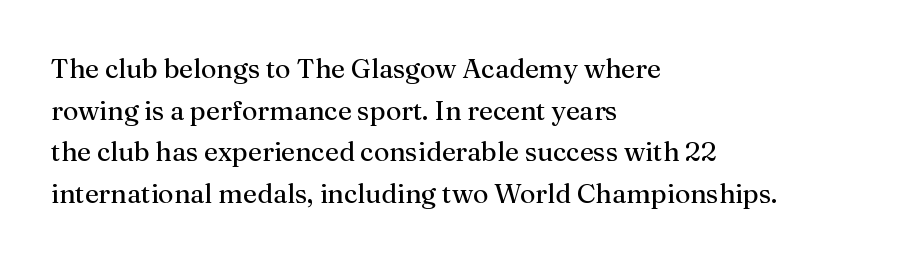
{"italic": "no", "bold": "no", "underline": "no", "align": "left", "line_spacing": "normal", "line_spacing_ratio": 1.54, "letter_spacing": "normal", "letter_spacing_em": 0.0, "glyph_px": 27}
